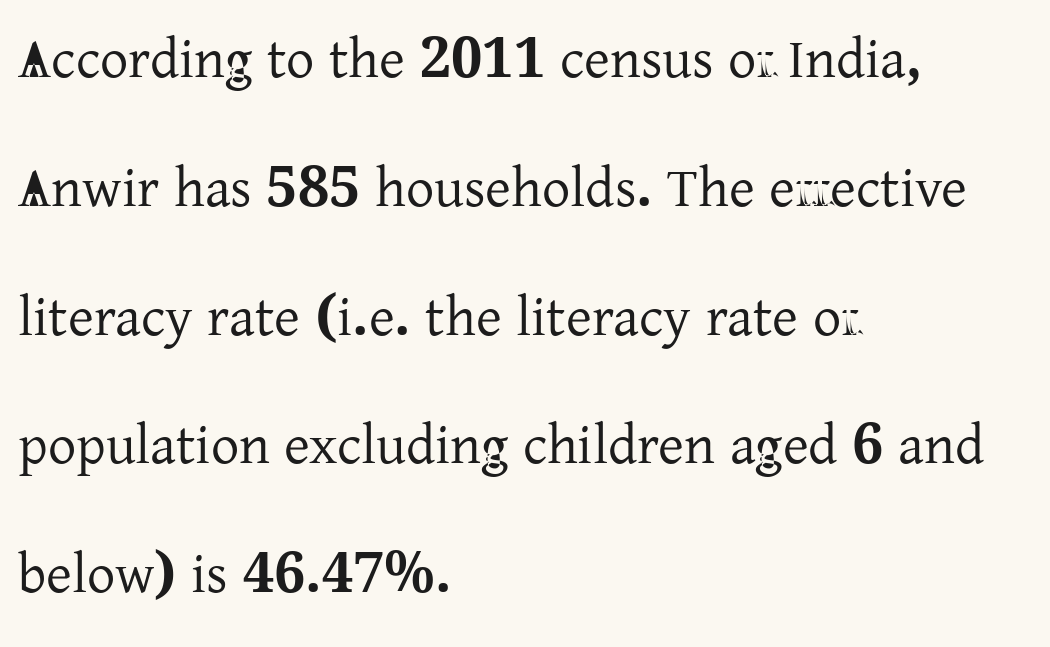
Proportional: the letters do not fall into vertical columns. These lines stand farther apart than default settings would place them. Typeset ragged right — the left edge is the straight one. The letters stand upright; this is a roman face. What stands out about the letter spacing? Nothing — it is the standard amount. Just letters on the line, the space beneath them empty.
